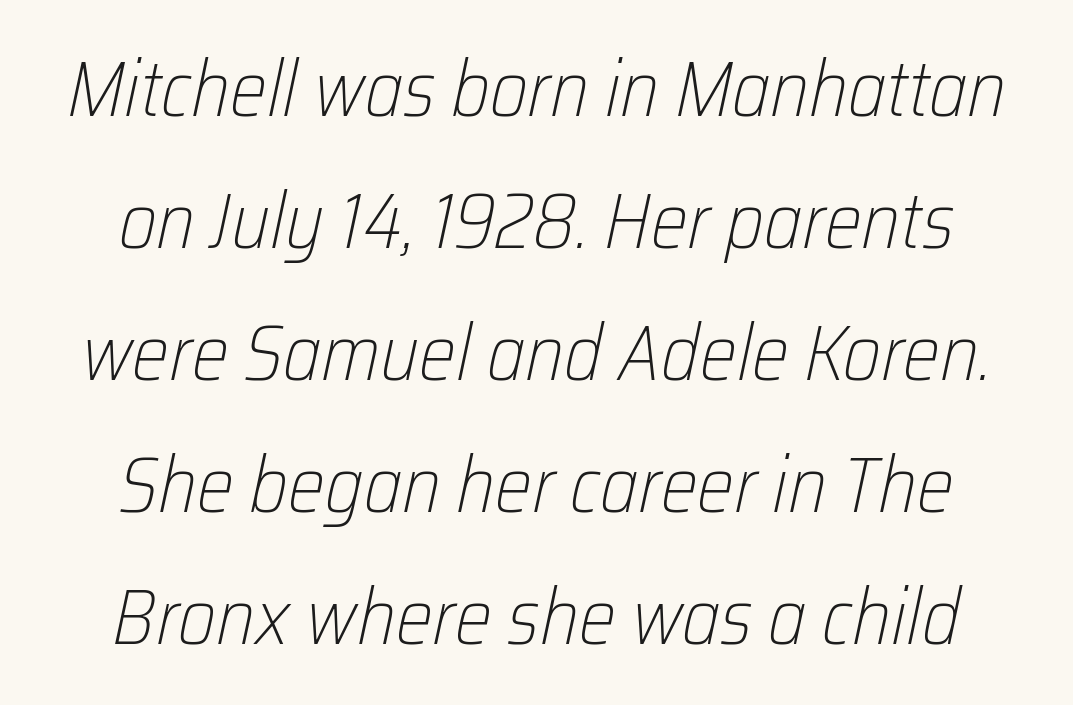
The image shows 79 px light, condensed type, italic (leaning right); set centered, normal line spacing (1.67x), normal letter spacing, not underlined; low stroke contrast and a medium x-height.
